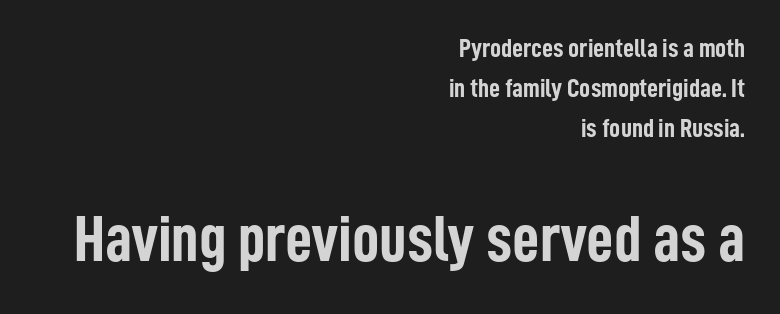
{"serif": "no", "italic": "no", "bold": "yes", "weight": "semibold", "width": "condensed", "stroke_contrast": "low", "x_height": "medium", "monospaced": "no", "underline": "no", "align": "right", "line_spacing": "normal", "line_spacing_ratio": 1.48, "letter_spacing": "normal", "letter_spacing_em": 0.0, "larger_block": "second", "size_ratio": 2.48, "glyph_px": 67}
